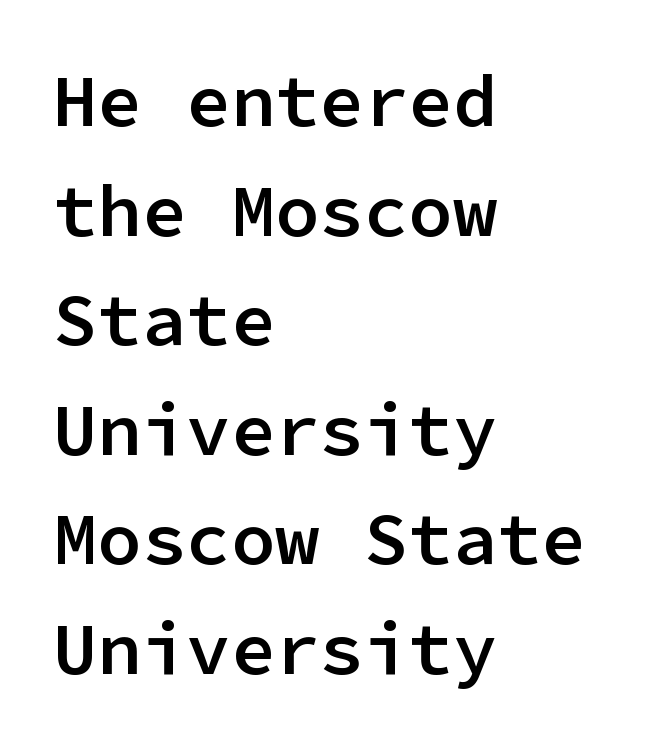
The image shows 74 px semibold sans-serif type, upright, monospaced; set left-aligned, normal line spacing (1.48x), normal letter spacing, not underlined; low stroke contrast and a medium x-height.
